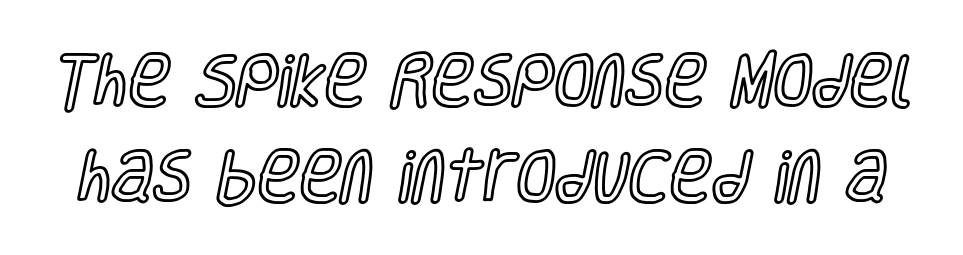
The image shows 57 px condensed type; set normal line spacing (1.69x), normal letter spacing, not underlined; a large x-height.
